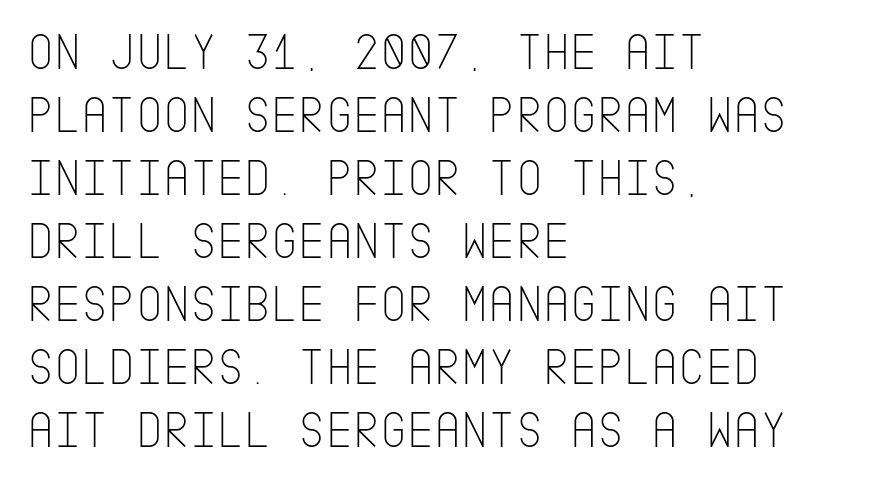
{"serif": "no", "italic": "no", "bold": "no", "weight": "thin", "width": "condensed", "stroke_contrast": "low", "x_height": "large", "underline": "no", "align": "left", "line_spacing_ratio": 1.21, "letter_spacing": "normal", "letter_spacing_em": 0.0, "glyph_px": 52}
